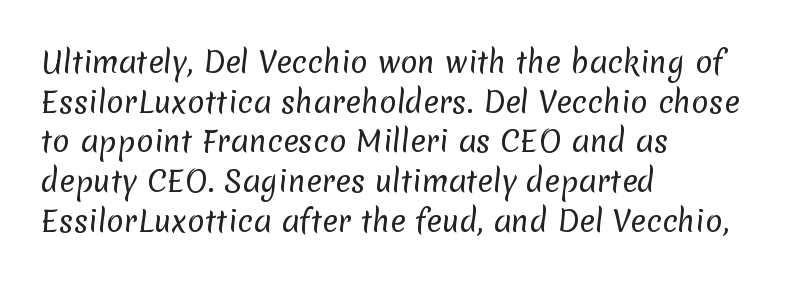
Q: Is the text bold? A: No.
Q: Is the typeface a serif or a sans-serif typeface? A: Sans-serif.
Q: Is the text underlined? A: No.
Q: How is the paragraph aligned? A: Left-aligned.
Q: Is the spacing between letters normal or unusually wide? A: Normal.
Q: Is the spacing between lines tight, normal or loose? A: Normal.
Q: Width (condensed, normal, or wide)? A: Normal.
Q: Stroke contrast? A: Low.
Q: x-height? A: Medium.
Q: Monospaced? A: No.
